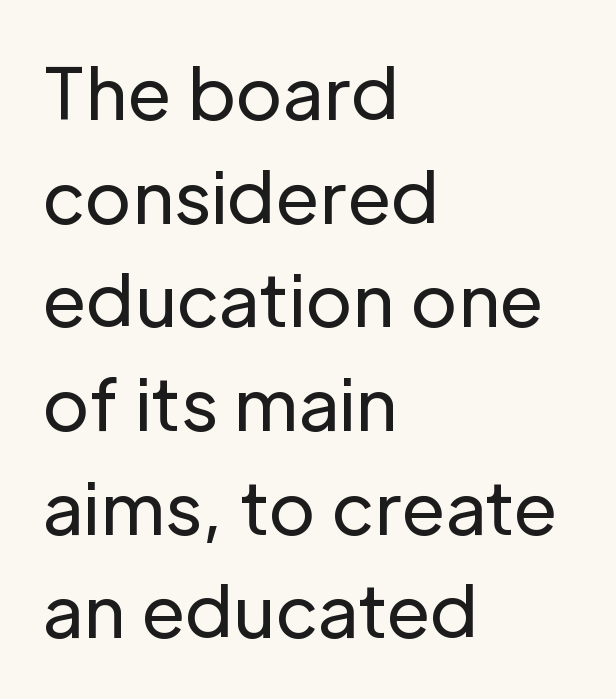
The image shows 71 px regular-weight sans-serif type, upright; set left-aligned, normal line spacing (1.46x), normal letter spacing, not underlined; low stroke contrast and a medium x-height.
